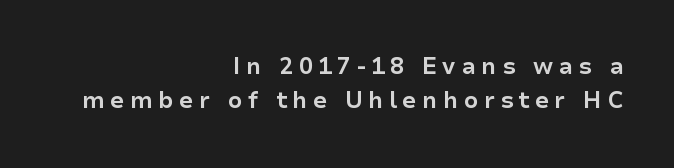
Every row of glyphs terminates at an identical x-position on the right. Quick note: interline space is typical. You can tell it's not italic because the verticals are truly vertical. Does the weight exceed regular? Yes, all the way to bold.
